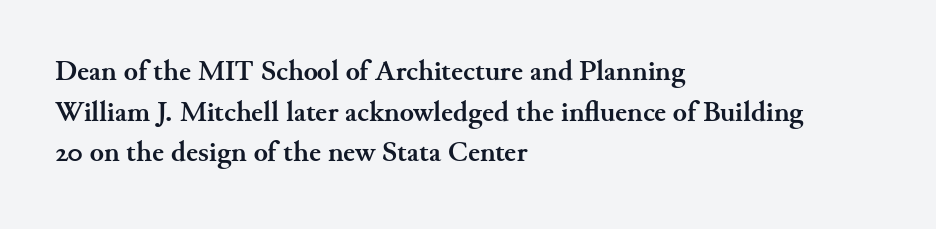
Q: Is the text bold? A: Yes.
Q: Is the text italic (slanted)? A: No, it is upright.
Q: Is the typeface a serif or a sans-serif typeface? A: Serif.
Q: Is the text underlined? A: No.
Q: How is the paragraph aligned? A: Left-aligned.
Q: Is the spacing between letters normal or unusually wide? A: Normal.
Q: Is the spacing between lines tight, normal or loose? A: Normal.
Q: Width (condensed, normal, or wide)? A: Normal.
Q: Stroke contrast? A: Medium.
Q: x-height? A: Small.
Q: Monospaced? A: No.
